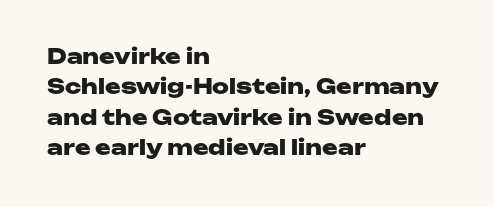
The image shows 21 px bold type, upright; set left-aligned, normal line spacing (1.45x), normal letter spacing, not underlined.
